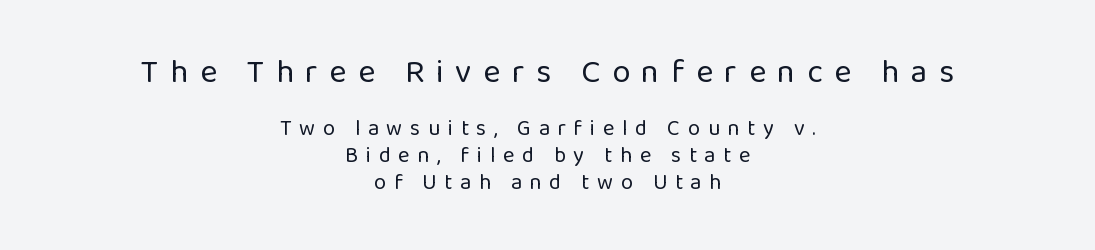
{"serif": "no", "italic": "no", "bold": "no", "weight": "regular", "width": "normal", "stroke_contrast": "low", "x_height": "medium", "monospaced": "no", "underline": "no", "align": "center", "line_spacing_ratio": 1.21, "letter_spacing": "wide", "letter_spacing_em": 0.35, "larger_block": "first", "size_ratio": 1.5, "glyph_px": 33}
